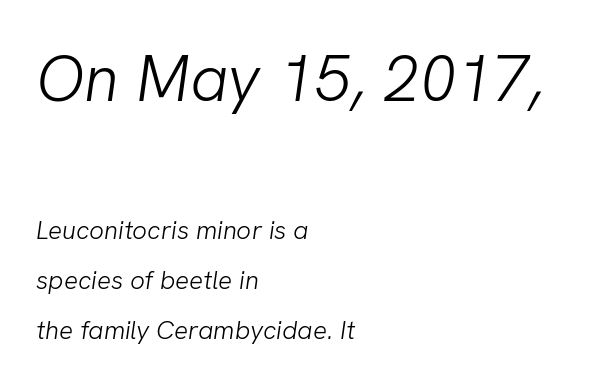
The image shows 65 px light sans-serif type; set left-aligned, loose line spacing (1.92x), normal letter spacing, not underlined; the first (top) block is 2.5x larger; low stroke contrast and a medium x-height.
